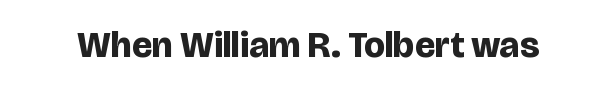
You can tell from the bare stems that sans-serif type was used. The string is rendered with underlining switched off. Does extra space separate the letters? No, they use regular spacing. The passage shown is typed in a proportional face where columns would drift. Set as a true bold cut, around the 700 mark. Nope, not italic — everything's standing straight.
